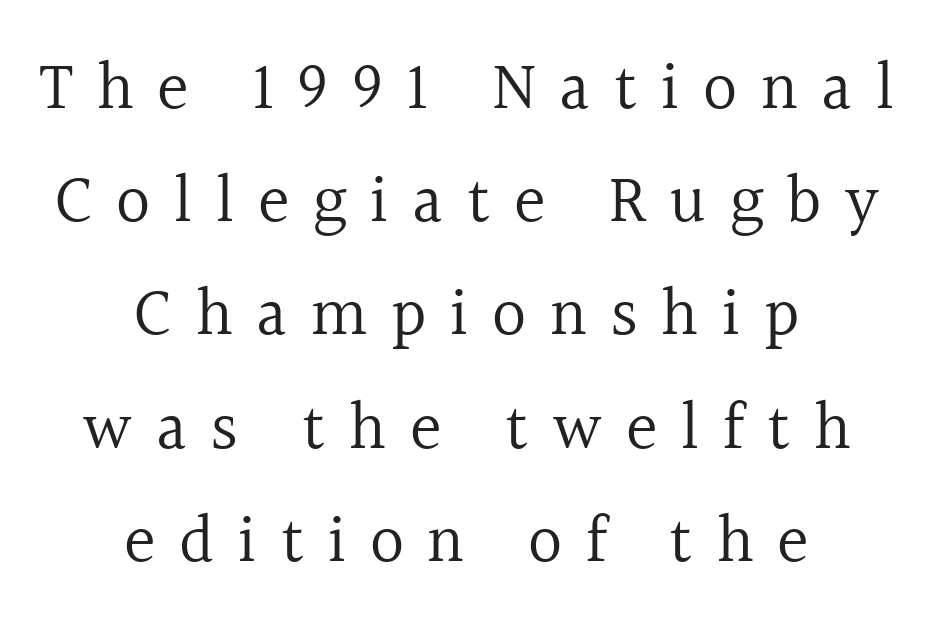
Q: Is the text bold? A: No.
Q: Is the text italic (slanted)? A: No, it is upright.
Q: Is the typeface a serif or a sans-serif typeface? A: Serif.
Q: Is the text underlined? A: No.
Q: How is the paragraph aligned? A: Centered.
Q: Is the spacing between letters normal or unusually wide? A: Unusually wide.
Q: Is the spacing between lines tight, normal or loose? A: Normal.
Q: Width (condensed, normal, or wide)? A: Normal.
Q: x-height? A: Medium.
Q: Monospaced? A: No.
